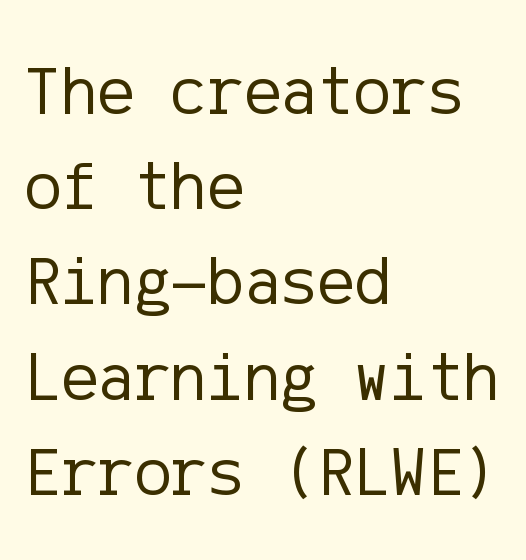
No letter is thick-stroked: the sample isn't bold. These lines sit exactly where default settings would place them. This sample uses an upright cut, with every glyph sitting square on the baseline. The type is set solid horizontally, with unmodified tracking. Look at the bottom of the vertical strokes: they stop flat, with no serifs.
